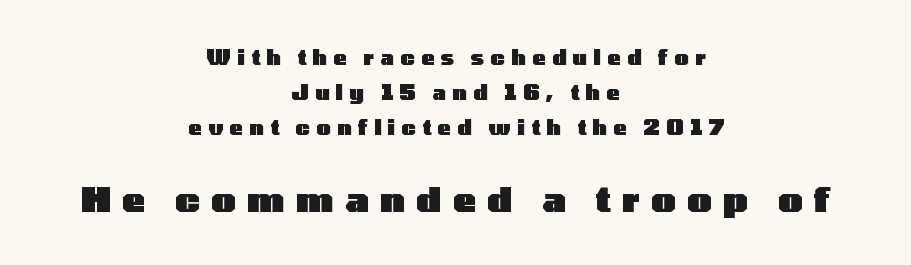
Q: Is the text bold? A: Yes.
Q: Is the text italic (slanted)? A: No, it is upright.
Q: Is the typeface a serif or a sans-serif typeface? A: Sans-serif.
Q: Is the text underlined? A: No.
Q: How is the paragraph aligned? A: Centered.
Q: Is the spacing between letters normal or unusually wide? A: Unusually wide.
Q: Which block of text is set in a larger size, the first (top) or the second (bottom)? A: The second (bottom) one.
Q: Width (condensed, normal, or wide)? A: Wide.
Q: Stroke contrast? A: Low.
Q: x-height? A: Medium.
Q: Monospaced? A: No.
